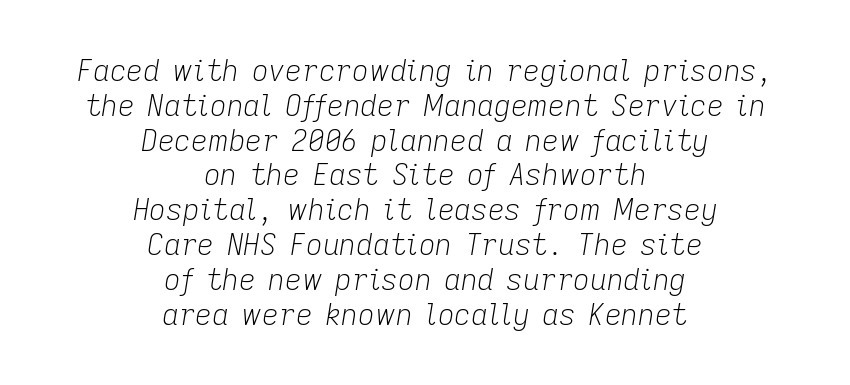
{"italic": "yes", "lean": "right", "slant_degrees": 9, "bold": "no", "weight": "light", "width": "normal", "stroke_contrast": "low", "x_height": "medium", "monospaced": "no", "underline": "no", "align": "center", "line_spacing_ratio": 1.2, "letter_spacing": "normal", "letter_spacing_em": 0.0, "glyph_px": 29}
